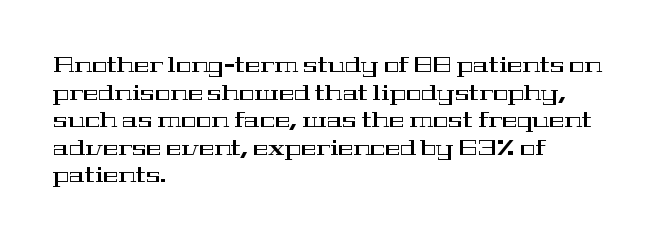
The image shows 20 px text type, upright; set left-aligned, normal line spacing (1.38x), normal letter spacing, not underlined.
